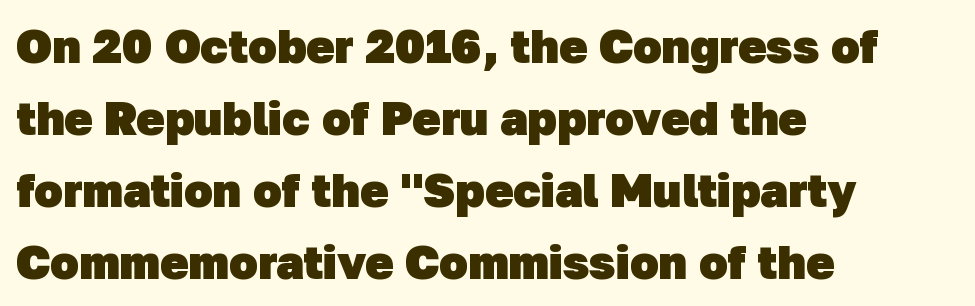
{"serif": "no", "bold": "yes", "weight": "heavy", "width": "normal", "stroke_contrast": "low", "x_height": "medium", "monospaced": "no", "underline": "no", "align": "left", "line_spacing": "normal", "line_spacing_ratio": 1.53, "letter_spacing": "normal", "letter_spacing_em": 0.0, "glyph_px": 47}
